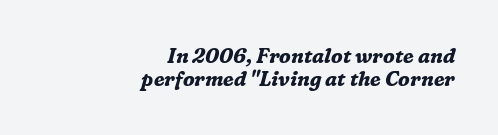
Tall strokes in this sample are angled rather than plumb. The gap between lines stays unmarked. A typesetter would call this zero additional tracking. If you measured baseline to baseline, you'd find a short distance.
